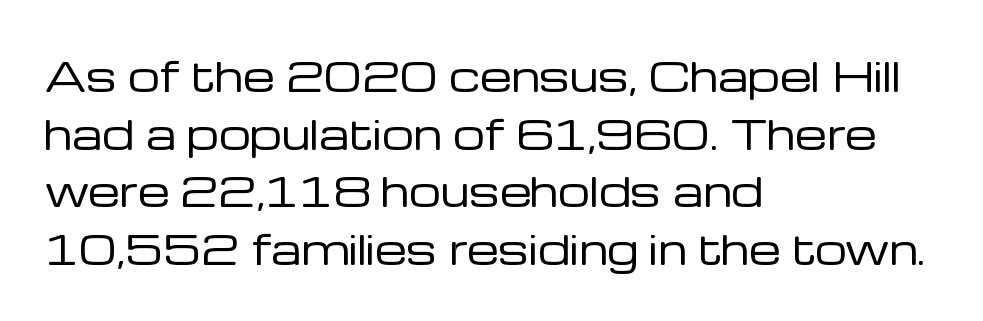
There is no visible air inserted between adjacent glyphs. This sample is left-justified, so line endings fall wherever the words run out. Unlike a traditional serif, this face leaves its strokes unadorned. Words float on clear page, feet unadorned. The letters advance in unequal steps, a hallmark of proportional type.
